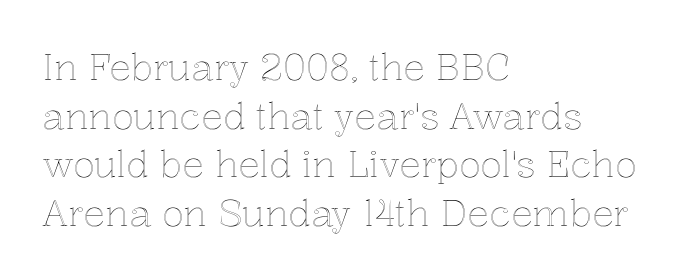
{"italic": "no", "width": "normal", "x_height": "medium", "monospaced": "no", "underline": "no", "align": "left", "line_spacing": "normal", "line_spacing_ratio": 1.35, "letter_spacing": "normal", "letter_spacing_em": 0.0, "glyph_px": 36}
